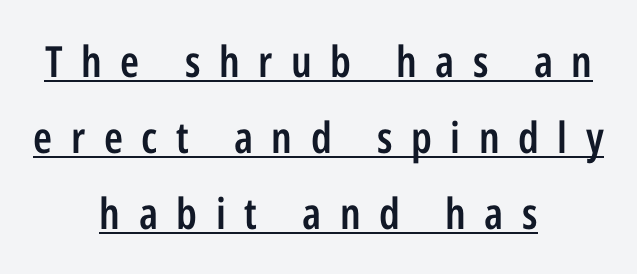
Q: Is the text bold? A: Semi-bold.
Q: Is the text italic (slanted)? A: No, it is upright.
Q: Is the typeface a serif or a sans-serif typeface? A: Sans-serif.
Q: Is the text underlined? A: Yes.
Q: How is the paragraph aligned? A: Centered.
Q: Is the spacing between letters normal or unusually wide? A: Unusually wide.
Q: Width (condensed, normal, or wide)? A: Condensed.
Q: Stroke contrast? A: Low.
Q: x-height? A: Medium.
Q: Monospaced? A: No.
